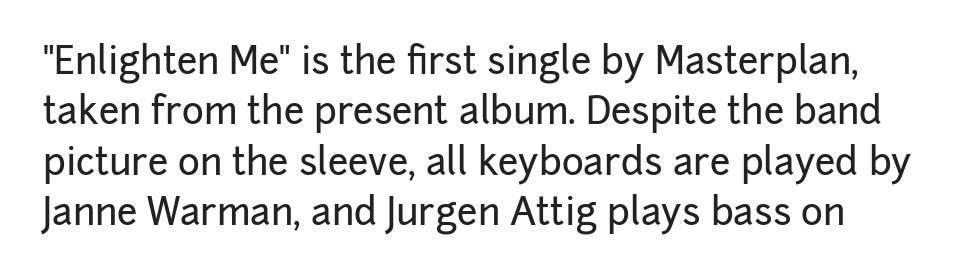
Q: Is the text italic (slanted)? A: No, it is upright.
Q: Is the typeface a serif or a sans-serif typeface? A: Sans-serif.
Q: Is the text underlined? A: No.
Q: How is the paragraph aligned? A: Left-aligned.
Q: Is the spacing between letters normal or unusually wide? A: Normal.
Q: Is the spacing between lines tight, normal or loose? A: Normal.
Q: Width (condensed, normal, or wide)? A: Normal.
Q: Stroke contrast? A: Low.
Q: x-height? A: Medium.
Q: Monospaced? A: No.
